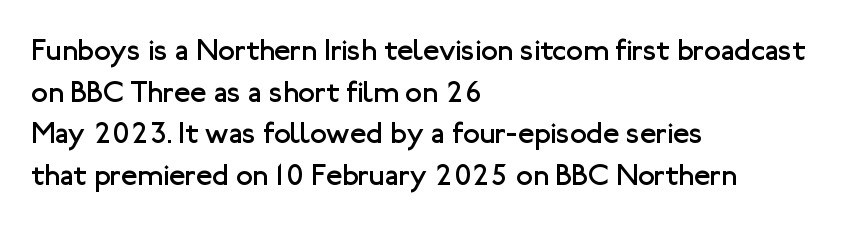
Is there any slant? The stems are plumb. No chunkiness to these letters — they're not bold. The glyphs in this specimen are sans serif. These lines keep a tight, regular rhythm from letter to letter. A normal amount of white space separates one row of letters from the next.
